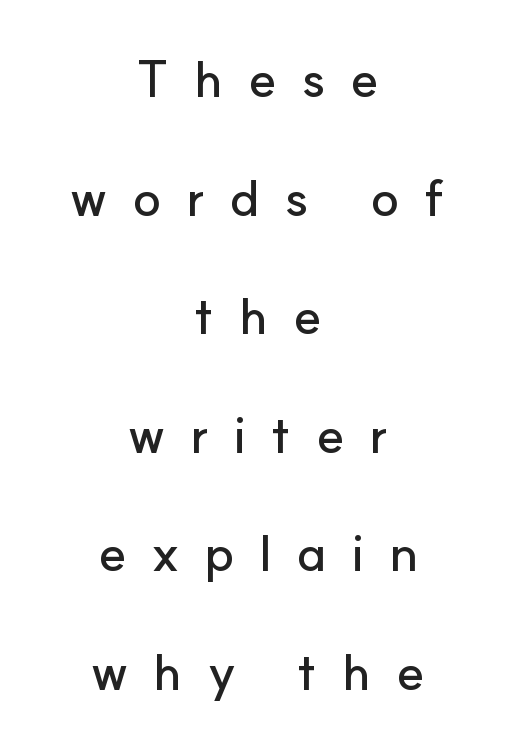
{"serif": "no", "italic": "no", "width": "normal", "stroke_contrast": "low", "x_height": "small", "monospaced": "no", "underline": "no", "align": "center", "line_spacing": "loose", "line_spacing_ratio": 2.28, "letter_spacing": "wide", "letter_spacing_em": 0.47, "glyph_px": 52}
